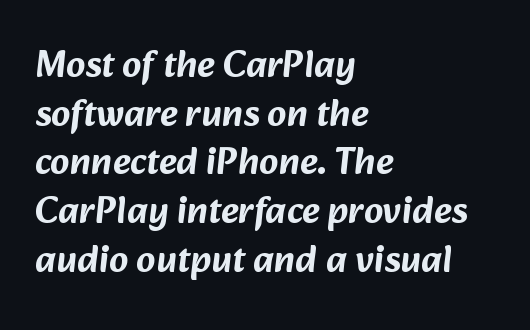
The image shows 38 px sans-serif type; set left-aligned, normal line spacing (1.28x), normal letter spacing, not underlined; low stroke contrast and a medium x-height.
